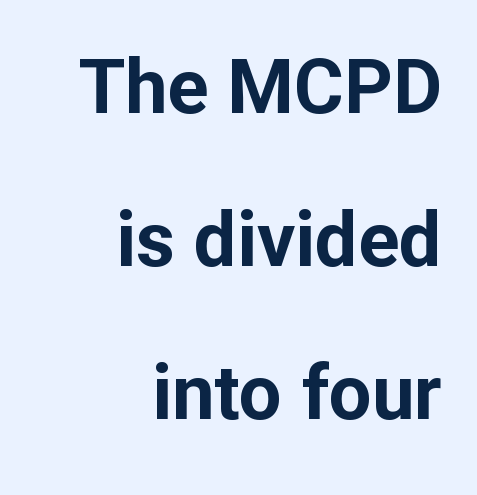
The image shows 76 px bold sans-serif type, upright; set right-aligned, loose line spacing (2.01x), normal letter spacing, not underlined; low stroke contrast and a medium x-height.
